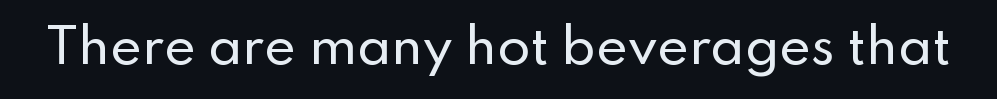
{"serif": "no", "italic": "no", "width": "normal", "stroke_contrast": "low", "x_height": "small", "monospaced": "no", "underline": "no", "letter_spacing": "normal", "letter_spacing_em": 0.0, "glyph_px": 48}
